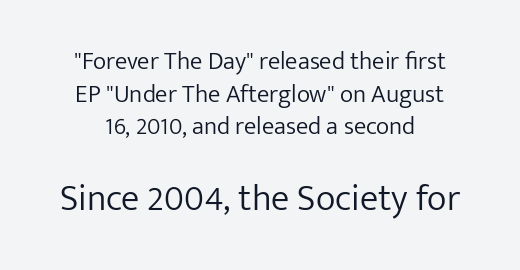
The face used here is proportionally spaced, like ordinary book or web type. The rendering shows plain stroke endings on the letterforms — a sans-serif design. This is roman type, the default non-slanted kind. Think standard paragraph weight, or any step lighter than that. Just letters on the line, the space beneath them empty.
